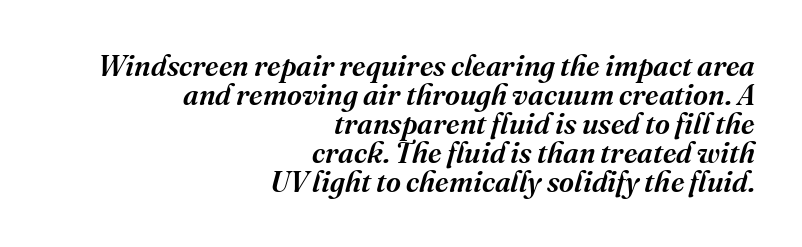
The image shows 29 px semibold serif type, italic (leaning right); set right-aligned, tight line spacing (1.0x), normal letter spacing, not underlined; medium stroke contrast and a medium x-height.
